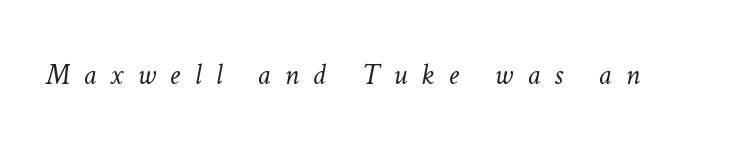
The image shows 30 px light type; set unusually wide letter spacing (+0.46 em), not underlined; low stroke contrast and a medium x-height.
